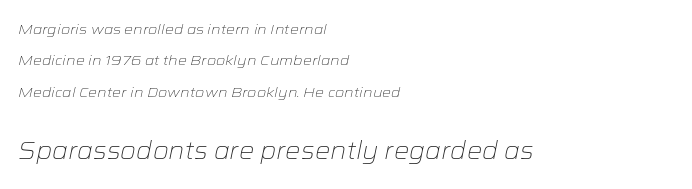
Q: Is the text bold? A: No.
Q: Is the text italic (slanted)? A: Yes, it leans right by about 12 degrees.
Q: Is the text underlined? A: No.
Q: How is the paragraph aligned? A: Left-aligned.
Q: Is the spacing between letters normal or unusually wide? A: Normal.
Q: Is the spacing between lines tight, normal or loose? A: Loose.
Q: Which block of text is set in a larger size, the first (top) or the second (bottom)? A: The second (bottom) one.
